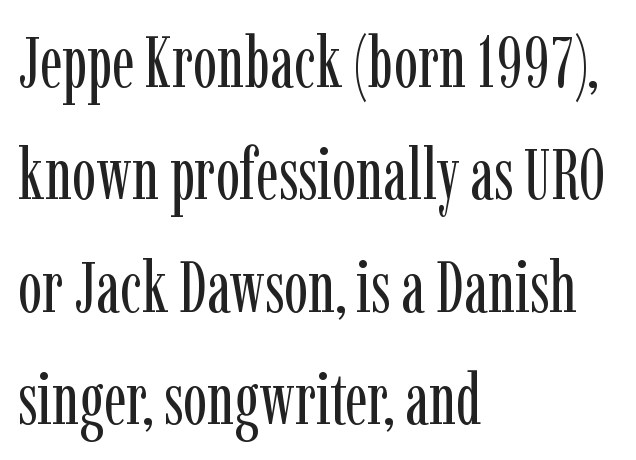
{"serif": "yes", "italic": "no", "bold": "no", "weight": "regular", "width": "condensed", "stroke_contrast": "low", "x_height": "medium", "monospaced": "no", "underline": "no", "align": "left", "line_spacing": "normal", "line_spacing_ratio": 1.56, "letter_spacing": "normal", "letter_spacing_em": 0.0, "glyph_px": 72}
